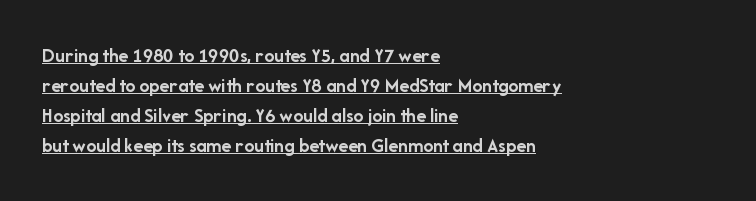
{"italic": "no", "bold": "yes", "underline": "yes", "align": "left", "line_spacing": "normal", "line_spacing_ratio": 1.5, "letter_spacing": "normal", "letter_spacing_em": 0.0, "glyph_px": 20}
